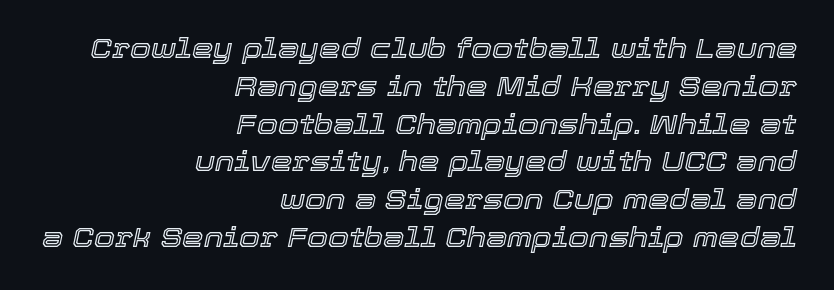
The image shows 27 px text type, italic (leaning right); set right-aligned, normal line spacing (1.4x), normal letter spacing, not underlined.
